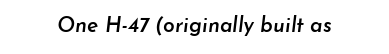
The tracking reads as untouched default to a designer's eye. Typographic density is moderately raised because the face is semibold. The string is rendered with underlining switched off. Slanted lettering throughout.
